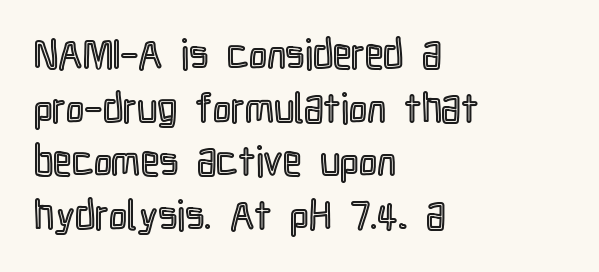
The image shows 41 px condensed type, upright; set left-aligned, normal line spacing (1.31x), normal letter spacing, not underlined; a medium x-height.
